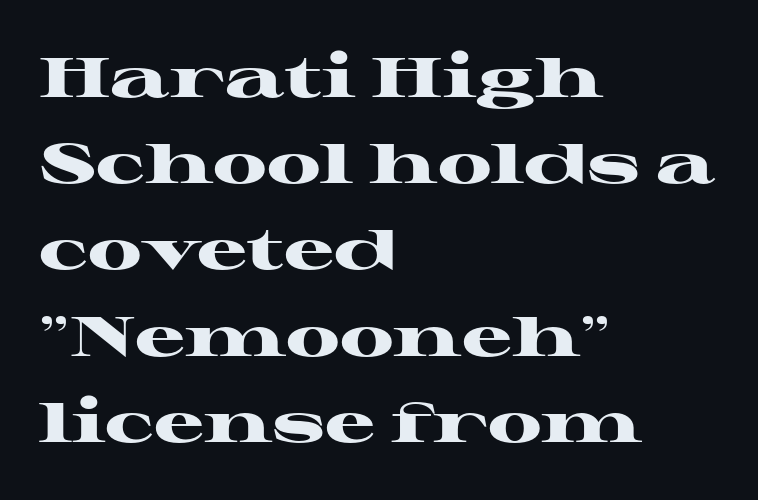
{"serif": "yes", "italic": "no", "bold": "yes", "weight": "heavy", "width": "wide", "stroke_contrast": "high", "x_height": "medium", "monospaced": "no", "underline": "no", "align": "left", "line_spacing": "normal", "line_spacing_ratio": 1.54, "letter_spacing": "normal", "letter_spacing_em": 0.0, "glyph_px": 56}
